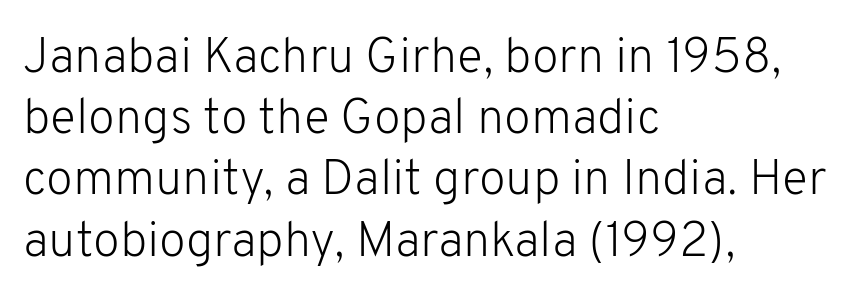
Q: Is the text bold? A: No.
Q: Is the text italic (slanted)? A: No, it is upright.
Q: Is the typeface a serif or a sans-serif typeface? A: Sans-serif.
Q: Is the text underlined? A: No.
Q: How is the paragraph aligned? A: Left-aligned.
Q: Is the spacing between letters normal or unusually wide? A: Normal.
Q: Is the spacing between lines tight, normal or loose? A: Normal.
Q: Width (condensed, normal, or wide)? A: Normal.
Q: Stroke contrast? A: Low.
Q: x-height? A: Medium.
Q: Monospaced? A: No.
